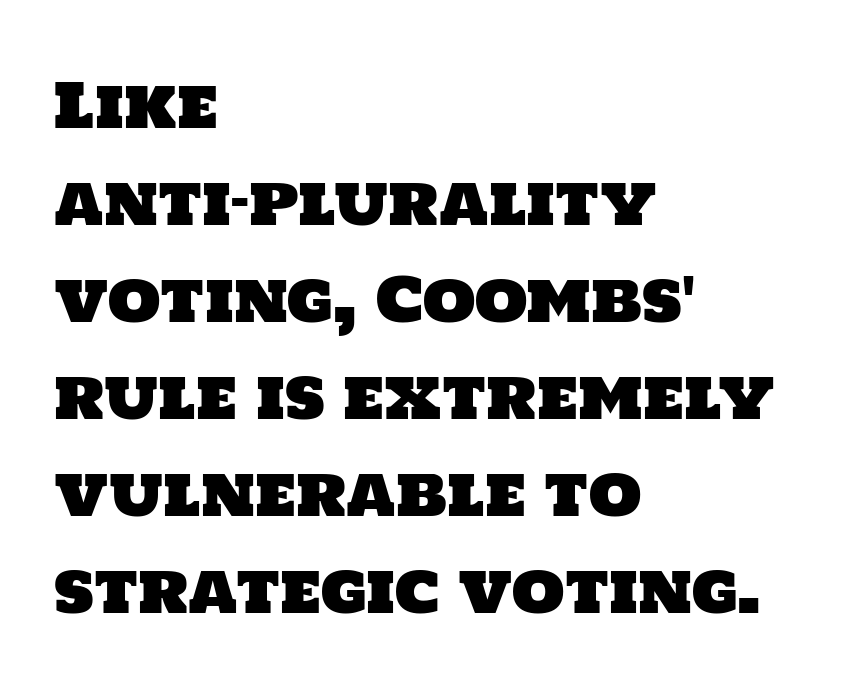
Nothing unusual about the tracking: characters are spaced as the font intends. These lines are rendered in a variable-pitch font. Is this a sans? Yes — the strokes have no serifs. These lines sit exactly where default settings would place them. The words here are not underlined. The paragraph has a hard left edge and a soft right edge.
